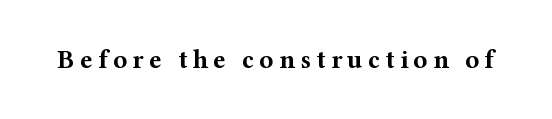
Descenders are the only things crossing below the line. The glyphs have the mass of a bold cut. Style check: upright. How are the letters spaced? Widely, with obvious added tracking.
